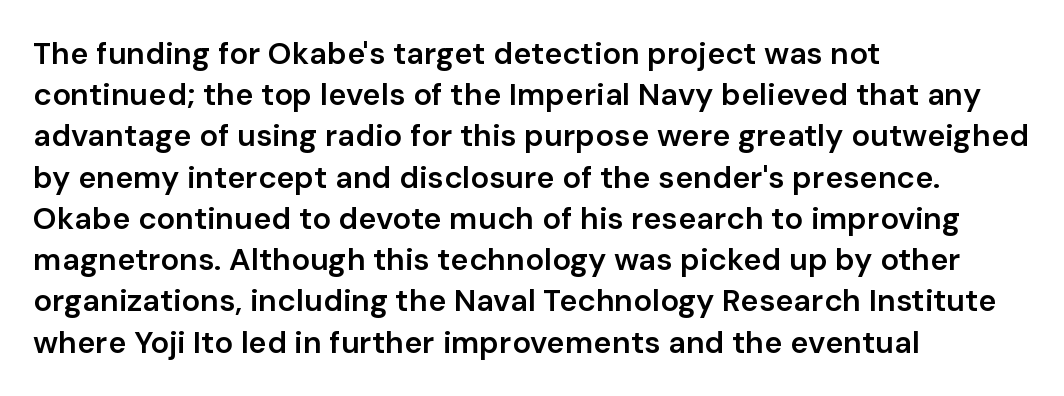
Q: Is the text bold? A: Semi-bold.
Q: Is the text italic (slanted)? A: No, it is upright.
Q: Is the typeface a serif or a sans-serif typeface? A: Sans-serif.
Q: Is the text underlined? A: No.
Q: How is the paragraph aligned? A: Left-aligned.
Q: Is the spacing between letters normal or unusually wide? A: Normal.
Q: Is the spacing between lines tight, normal or loose? A: Normal.
Q: Width (condensed, normal, or wide)? A: Normal.
Q: Stroke contrast? A: Low.
Q: x-height? A: Medium.
Q: Monospaced? A: No.
